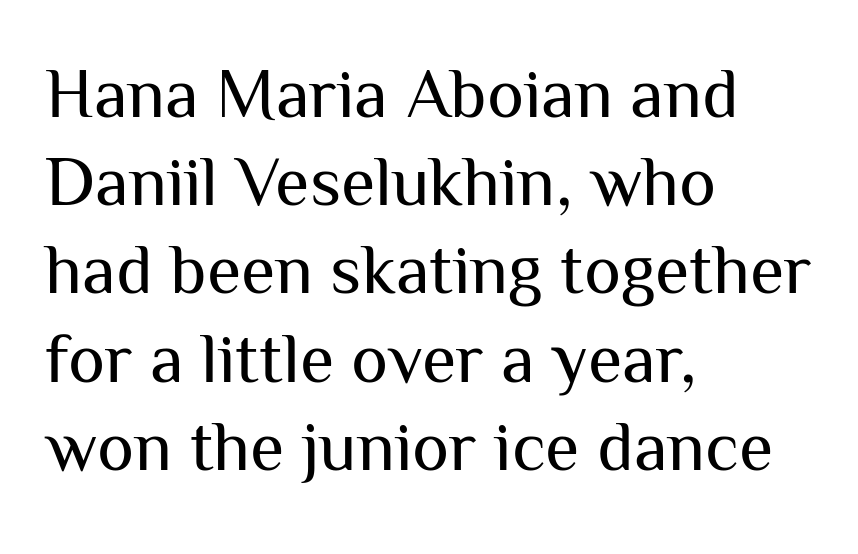
The image shows 70 px regular-weight sans-serif type, upright; set left-aligned, normal line spacing (1.26x), normal letter spacing, not underlined; medium stroke contrast and a medium x-height.
